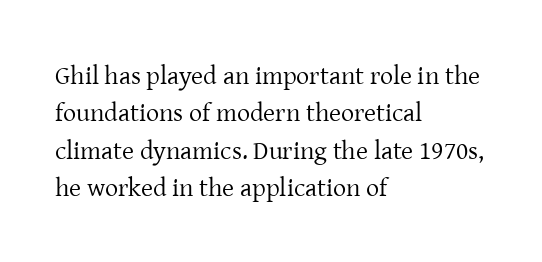
Q: Is the text bold? A: No.
Q: Is the text italic (slanted)? A: No, it is upright.
Q: Is the text underlined? A: No.
Q: How is the paragraph aligned? A: Left-aligned.
Q: Is the spacing between letters normal or unusually wide? A: Normal.
Q: Is the spacing between lines tight, normal or loose? A: Normal.
